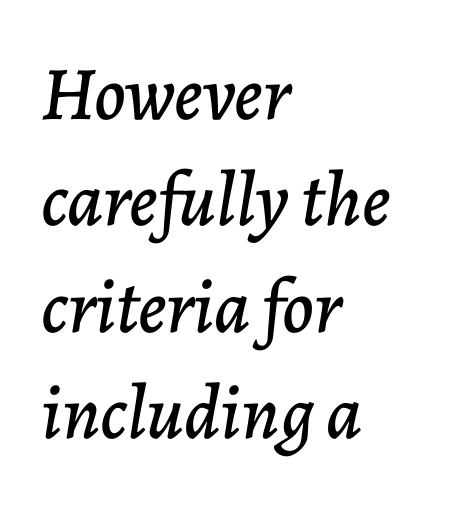
{"italic": "yes", "lean": "right", "slant_degrees": 7, "width": "normal", "stroke_contrast": "low", "x_height": "medium", "monospaced": "no", "underline": "no", "align": "left", "line_spacing": "normal", "line_spacing_ratio": 1.4, "letter_spacing": "normal", "letter_spacing_em": 0.0, "glyph_px": 76}
